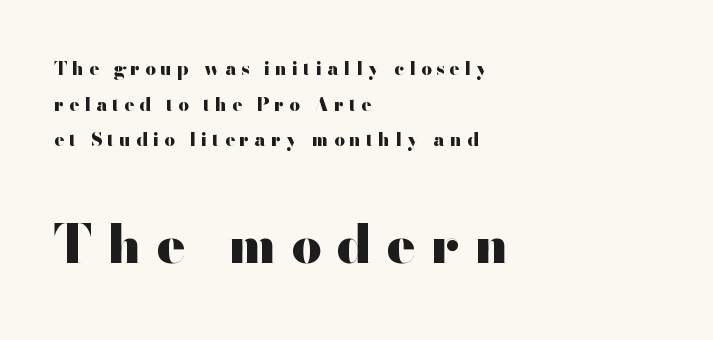
Q: Is the text bold? A: Yes.
Q: Is the text italic (slanted)? A: No, it is upright.
Q: Is the typeface a serif or a sans-serif typeface? A: Sans-serif.
Q: Is the text underlined? A: No.
Q: How is the paragraph aligned? A: Left-aligned.
Q: Is the spacing between letters normal or unusually wide? A: Unusually wide.
Q: Is the spacing between lines tight, normal or loose? A: Loose.
Q: Which block of text is set in a larger size, the first (top) or the second (bottom)? A: The second (bottom) one.
Q: Width (condensed, normal, or wide)? A: Wide.
Q: Stroke contrast? A: High.
Q: x-height? A: Small.
Q: Monospaced? A: No.
